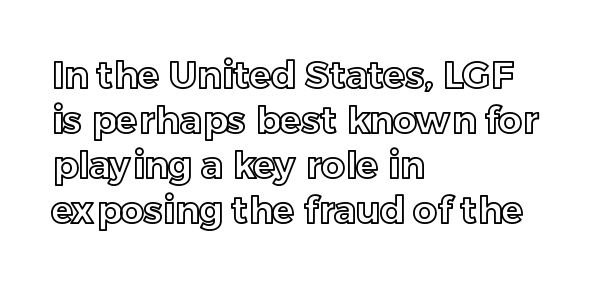
Q: Is the text italic (slanted)? A: No, it is upright.
Q: Is the text underlined? A: No.
Q: How is the paragraph aligned? A: Left-aligned.
Q: Is the spacing between letters normal or unusually wide? A: Normal.
Q: Width (condensed, normal, or wide)? A: Normal.
Q: x-height? A: Medium.
Q: Monospaced? A: No.
